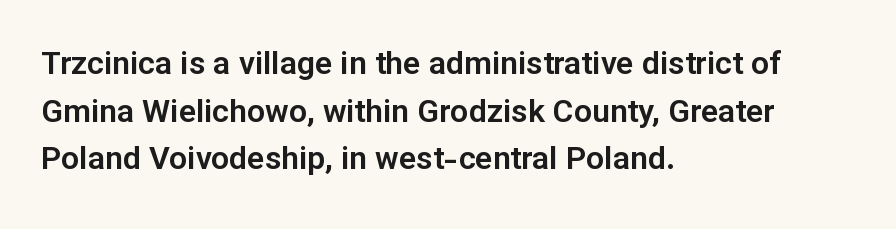
{"serif": "no", "italic": "no", "width": "normal", "stroke_contrast": "low", "x_height": "medium", "monospaced": "no", "underline": "no", "align": "left", "line_spacing": "normal", "line_spacing_ratio": 1.49, "letter_spacing": "normal", "letter_spacing_em": 0.0, "glyph_px": 32}
